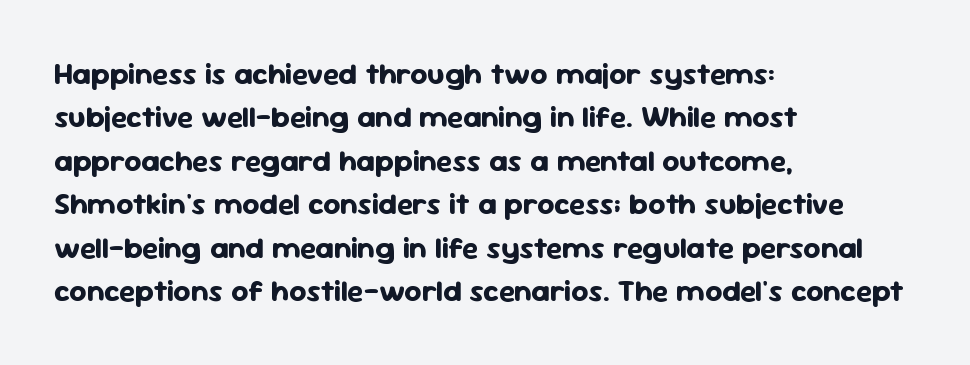
Words float on clear page, feet unadorned. Vertical strokes here are truly vertical. Typographic density is high because the face is bold. Spacing between characters is what you'd get straight out of the box. Every row of glyphs begins at an identical x-position on the left.
